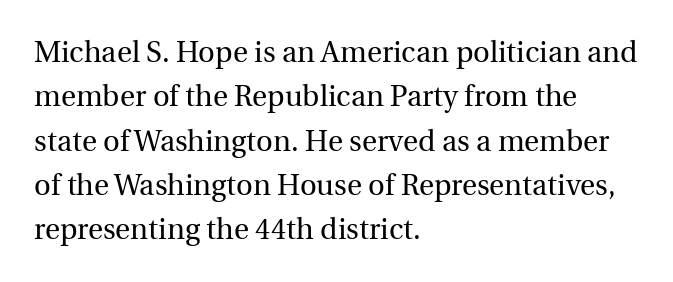
The image shows 29 px regular-weight serif type, upright; set left-aligned, normal line spacing (1.53x), normal letter spacing, not underlined; a medium x-height.
